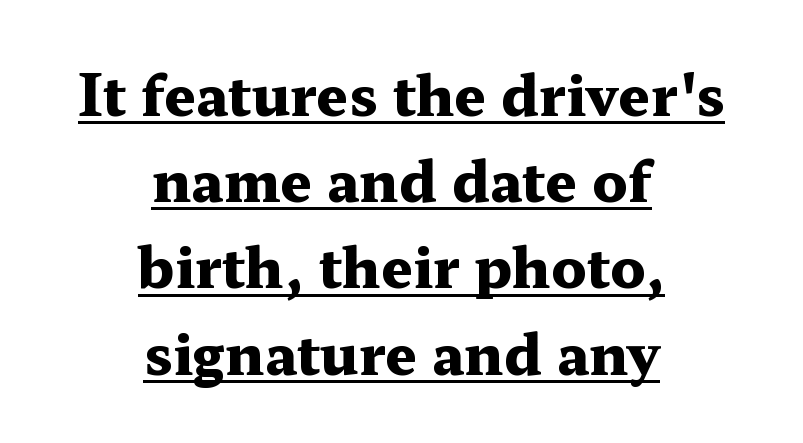
Short note: letters normally spaced. Underlined type. Note: serifs present on the glyphs. Do the characters align in a grid? No, the font is proportional.
